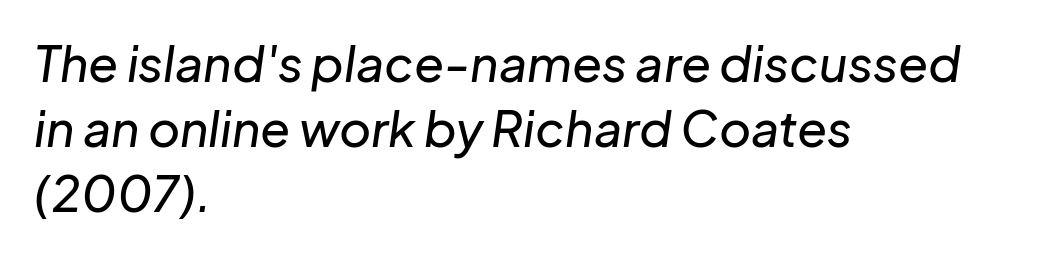
{"italic": "yes", "lean": "right", "slant_degrees": 8, "width": "normal", "stroke_contrast": "low", "x_height": "medium", "monospaced": "no", "underline": "no", "align": "left", "line_spacing": "normal", "line_spacing_ratio": 1.33, "letter_spacing": "normal", "letter_spacing_em": 0.0, "glyph_px": 49}
